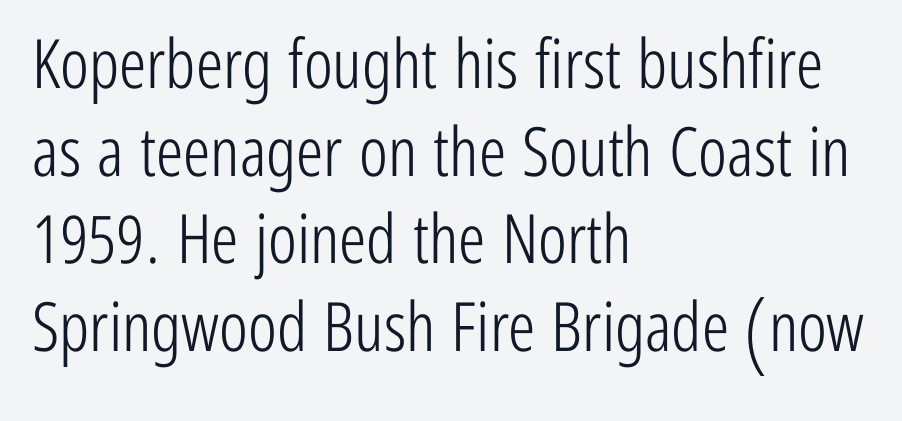
{"serif": "no", "italic": "no", "bold": "no", "weight": "light", "width": "condensed", "stroke_contrast": "low", "x_height": "medium", "monospaced": "no", "underline": "no", "align": "left", "line_spacing": "normal", "line_spacing_ratio": 1.29, "letter_spacing": "normal", "letter_spacing_em": 0.0, "glyph_px": 68}
